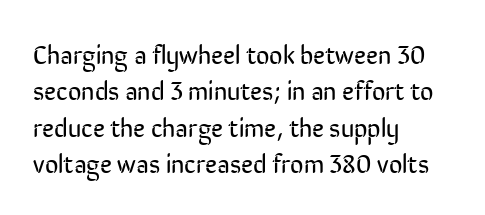
The image shows 26 px text type, upright; set left-aligned, normal line spacing (1.4x), normal letter spacing, not underlined.
